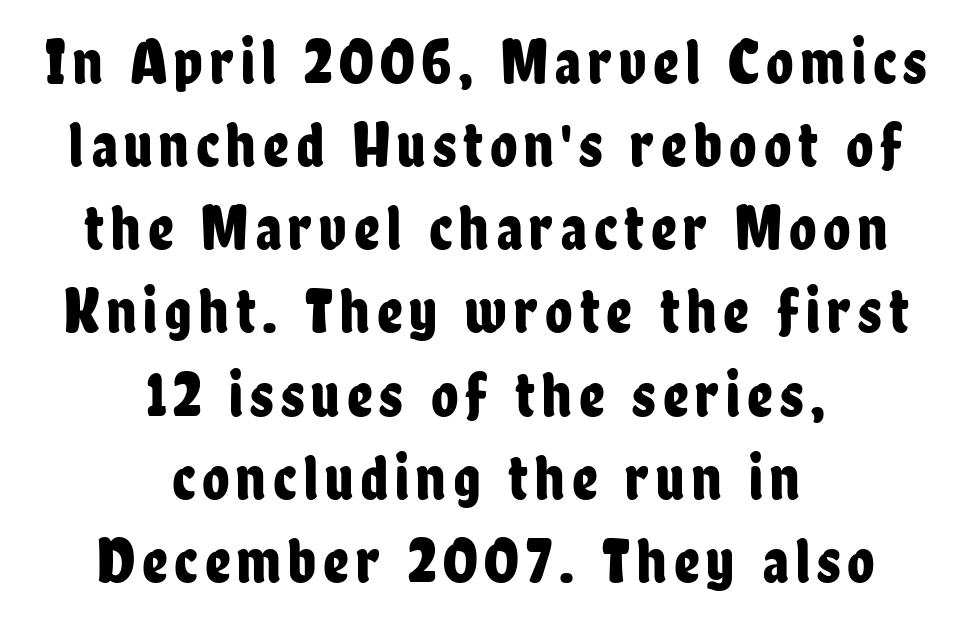
The block of text has a typical density, with ordinary space between rows. Proportional: the letters do not fall into vertical columns. Just letters on the line, the space beneath them empty. This is the regular roman posture of the typeface. The designer went with a sans here, leaving each stem footless.
